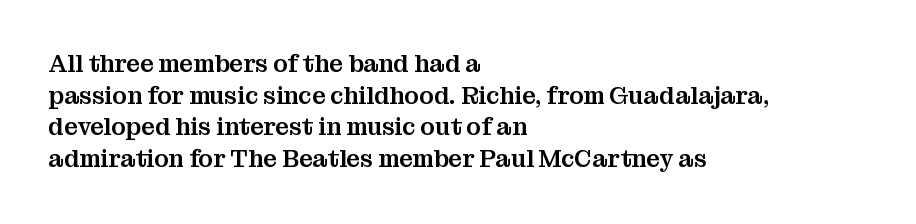
The letterforms sit shoulder to shoulder at normal distance. In terms of leading, this rendering sits right in the middle. The rendering anchors every line to the left-hand side. Style check: upright.
